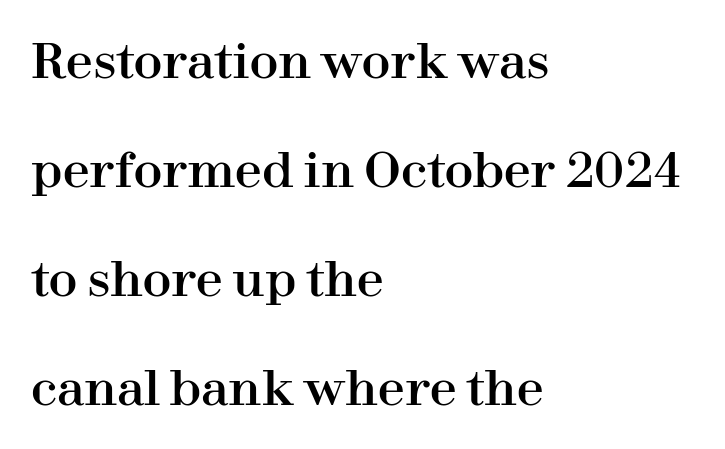
The letters advance in unequal steps, a hallmark of proportional type. How are the letters spaced? Ordinarily, with no added tracking. Plain, unruled lines of type. The text block is weighted toward the left margin, trailing off unevenly rightward. Is there much room between lines? Yes — plenty of vertical air separates them.
